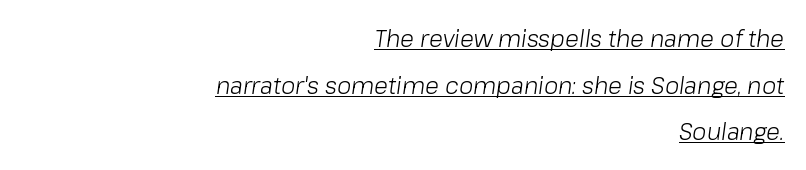
The image shows 23 px text type, italic (leaning right); set right-aligned, loose line spacing (2.03x), normal letter spacing, underlined.
